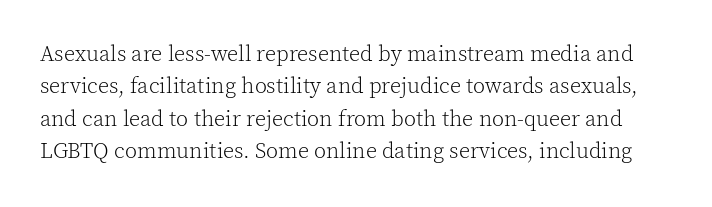
The image shows 22 px text type, upright; set normal line spacing (1.47x), normal letter spacing, not underlined.
